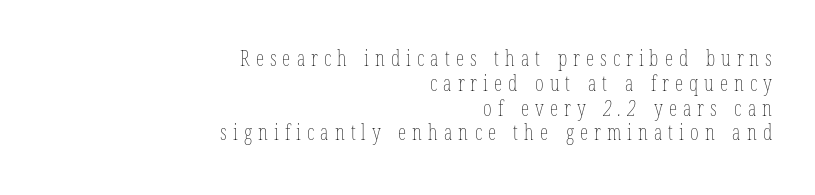
{"bold": "no", "underline": "no", "align": "right", "line_spacing_ratio": 1.18, "letter_spacing": "wide", "letter_spacing_em": 0.29, "glyph_px": 21}
